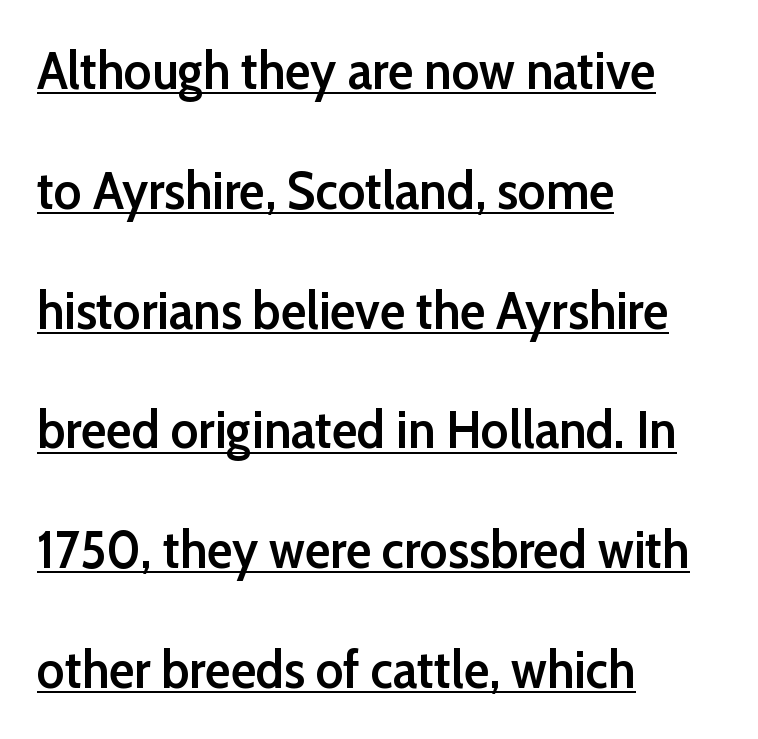
{"serif": "no", "italic": "no", "bold": "semi", "weight": "semibold", "width": "normal", "stroke_contrast": "low", "x_height": "medium", "monospaced": "no", "underline": "yes", "align": "left", "line_spacing": "loose", "line_spacing_ratio": 2.26, "letter_spacing": "normal", "letter_spacing_em": 0.0, "glyph_px": 53}
